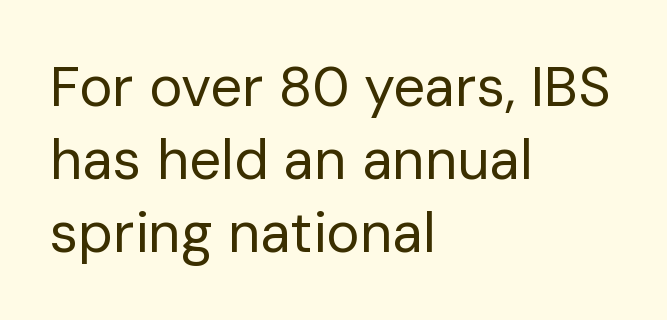
Q: Is the text bold? A: No.
Q: Is the text italic (slanted)? A: No, it is upright.
Q: Is the typeface a serif or a sans-serif typeface? A: Sans-serif.
Q: Is the text underlined? A: No.
Q: How is the paragraph aligned? A: Left-aligned.
Q: Is the spacing between letters normal or unusually wide? A: Normal.
Q: Is the spacing between lines tight, normal or loose? A: Normal.
Q: Width (condensed, normal, or wide)? A: Normal.
Q: Stroke contrast? A: Low.
Q: x-height? A: Medium.
Q: Monospaced? A: No.
